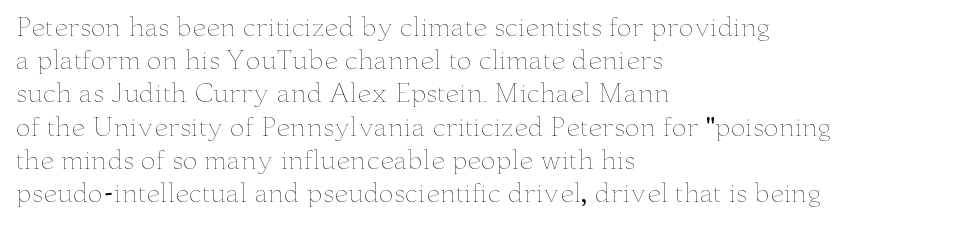
Q: Is the text bold? A: No.
Q: Is the text italic (slanted)? A: No, it is upright.
Q: Is the text underlined? A: No.
Q: How is the paragraph aligned? A: Left-aligned.
Q: Is the spacing between letters normal or unusually wide? A: Normal.
Q: Is the spacing between lines tight, normal or loose? A: Normal.
